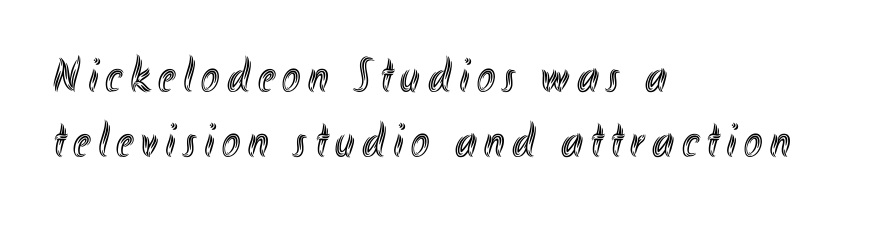
Q: Is the text italic (slanted)? A: Yes.
Q: Is the text underlined? A: No.
Q: How is the paragraph aligned? A: Left-aligned.
Q: Is the spacing between lines tight, normal or loose? A: Normal.
Q: Width (condensed, normal, or wide)? A: Condensed.
Q: x-height? A: Small.
Q: Monospaced? A: No.
